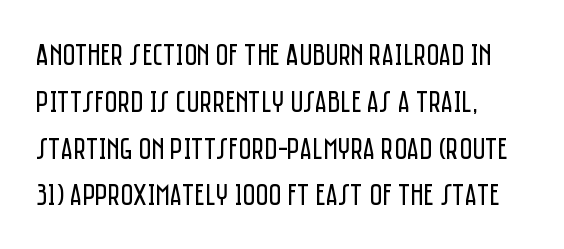
The image shows 31 px regular-weight, condensed sans-serif type, upright; set left-aligned, normal line spacing (1.51x), normal letter spacing, not underlined; low stroke contrast and a large x-height.
